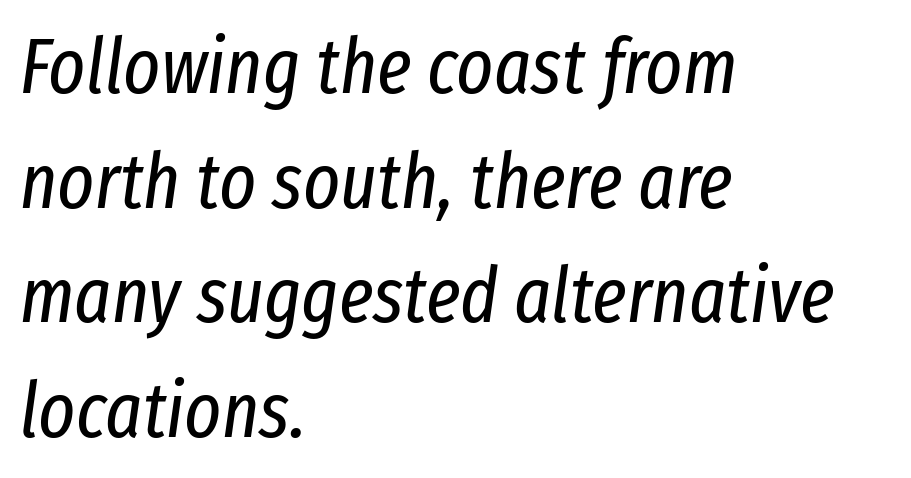
The image shows 78 px regular-weight, condensed type, italic (leaning right); set left-aligned, normal line spacing (1.47x), normal letter spacing, not underlined; low stroke contrast and a medium x-height.
